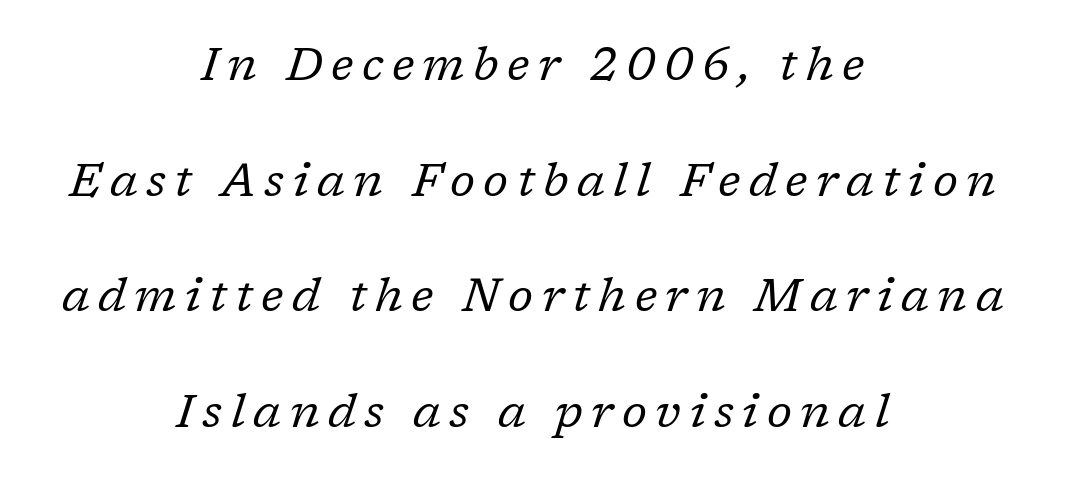
Is this a sans? No — the strokes have serifs. Varying glyph widths throughout — classic text-font behaviour. Letters have the restrained weight of plain body copy at most. Descender tails drop into unmarked territory.
